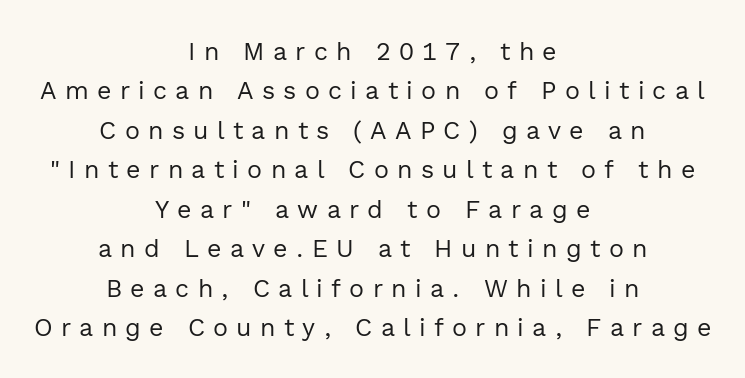
{"italic": "no", "bold": "no", "underline": "no", "align": "center", "line_spacing": "normal", "line_spacing_ratio": 1.58, "letter_spacing": "wide", "letter_spacing_em": 0.33, "glyph_px": 25}
